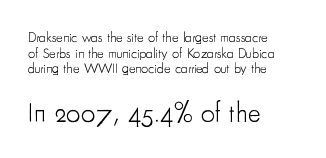
The image shows 27 px text type, upright; set left-aligned, tight line spacing (1.11x), normal letter spacing, not underlined; the second (bottom) block is 1.93x larger.
